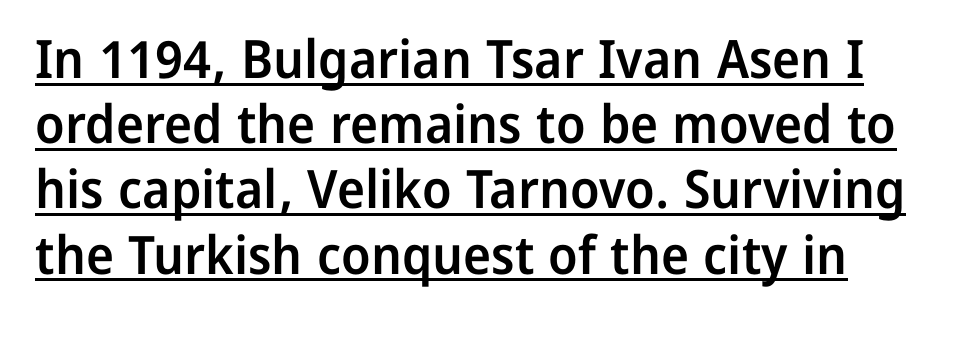
{"serif": "no", "italic": "no", "bold": "semi", "weight": "semibold", "width": "normal", "stroke_contrast": "low", "x_height": "medium", "monospaced": "no", "underline": "yes", "line_spacing_ratio": 1.23, "letter_spacing": "normal", "letter_spacing_em": 0.0, "glyph_px": 53}
